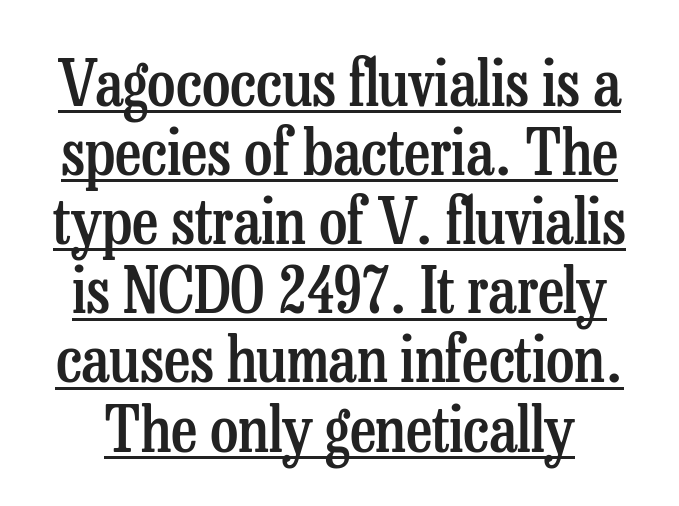
The image shows 64 px semibold, condensed serif type, upright; set tight line spacing (1.08x), normal letter spacing, underlined; low stroke contrast and a medium x-height.
